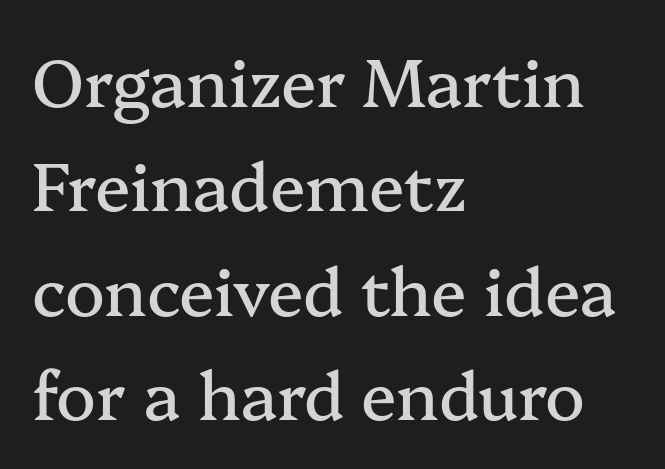
Unlike italic type, these characters show no tilt at all. Each letter's strokes conclude with small projecting serifs. Is the block centered? No — it sits flush against the left margin. The baseline area is clear. Rows of type keep a routine distance in the vertical direction.
